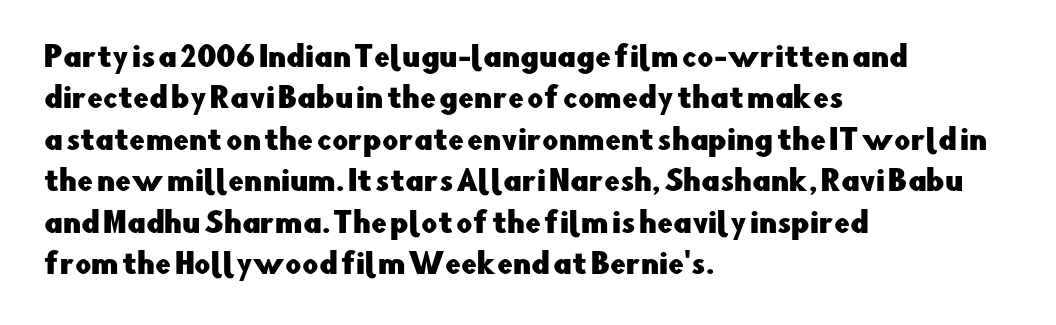
The image shows 28 px sans-serif type, upright; set left-aligned, normal line spacing (1.48x), normal letter spacing, not underlined; low stroke contrast and a small x-height.
